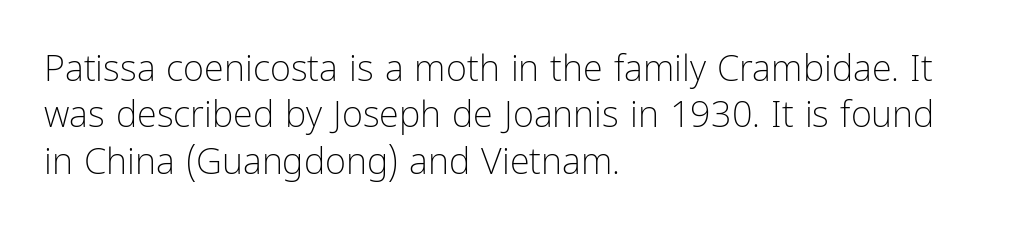
{"serif": "no", "italic": "no", "bold": "no", "weight": "light", "width": "condensed", "stroke_contrast": "low", "x_height": "medium", "monospaced": "no", "underline": "no", "align": "left", "line_spacing": "normal", "line_spacing_ratio": 1.29, "letter_spacing": "normal", "letter_spacing_em": 0.0, "glyph_px": 36}
